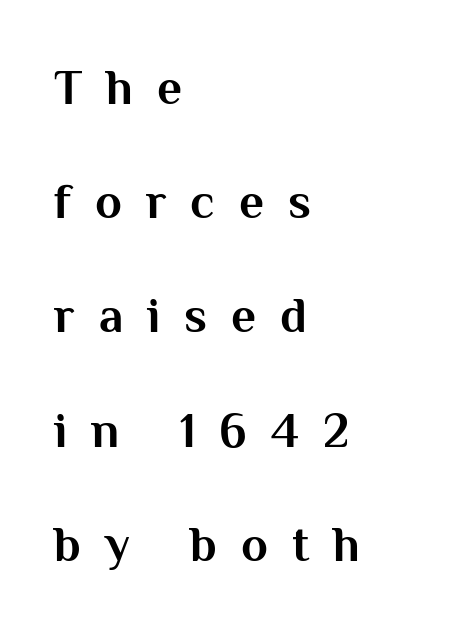
{"serif": "no", "italic": "no", "bold": "yes", "weight": "bold", "width": "normal", "stroke_contrast": "medium", "x_height": "medium", "monospaced": "no", "underline": "no", "align": "left", "line_spacing": "loose", "line_spacing_ratio": 2.33, "letter_spacing": "wide", "letter_spacing_em": 0.49, "glyph_px": 49}
